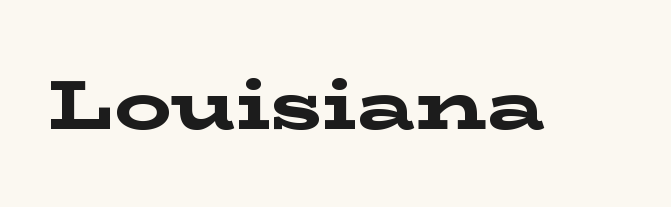
{"serif": "yes", "italic": "no", "bold": "yes", "weight": "bold", "width": "wide", "stroke_contrast": "low", "x_height": "medium", "monospaced": "no", "underline": "no", "letter_spacing": "normal", "letter_spacing_em": 0.0, "glyph_px": 71}
